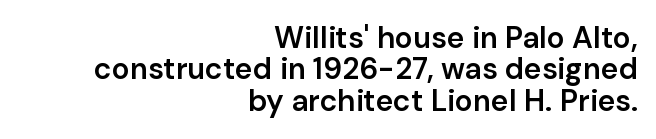
Q: Is the text bold? A: Semi-bold.
Q: Is the text italic (slanted)? A: No, it is upright.
Q: Is the typeface a serif or a sans-serif typeface? A: Sans-serif.
Q: Is the text underlined? A: No.
Q: How is the paragraph aligned? A: Right-aligned.
Q: Is the spacing between letters normal or unusually wide? A: Normal.
Q: Is the spacing between lines tight, normal or loose? A: Tight.
Q: Width (condensed, normal, or wide)? A: Normal.
Q: Stroke contrast? A: Low.
Q: x-height? A: Medium.
Q: Monospaced? A: No.
